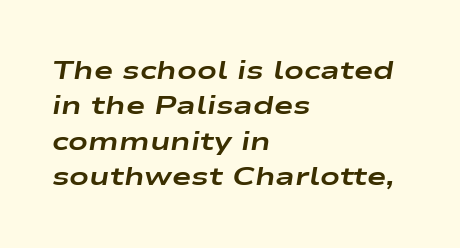
{"italic": "yes", "lean": "right", "slant_degrees": 9, "bold": "yes", "underline": "no", "align": "left", "line_spacing": "normal", "line_spacing_ratio": 1.36, "letter_spacing": "normal", "letter_spacing_em": 0.0, "glyph_px": 26}
